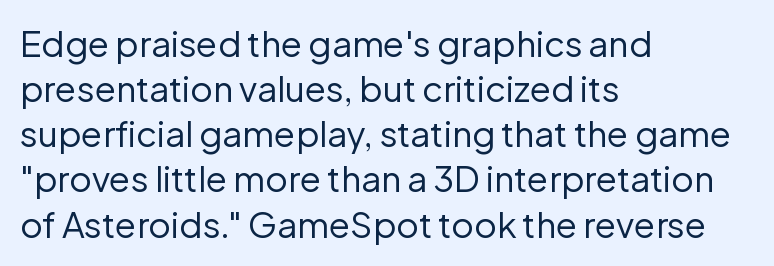
The image shows 35 px regular-weight sans-serif type, upright; set left-aligned, normal line spacing (1.29x), normal letter spacing, not underlined; low stroke contrast and a medium x-height.
